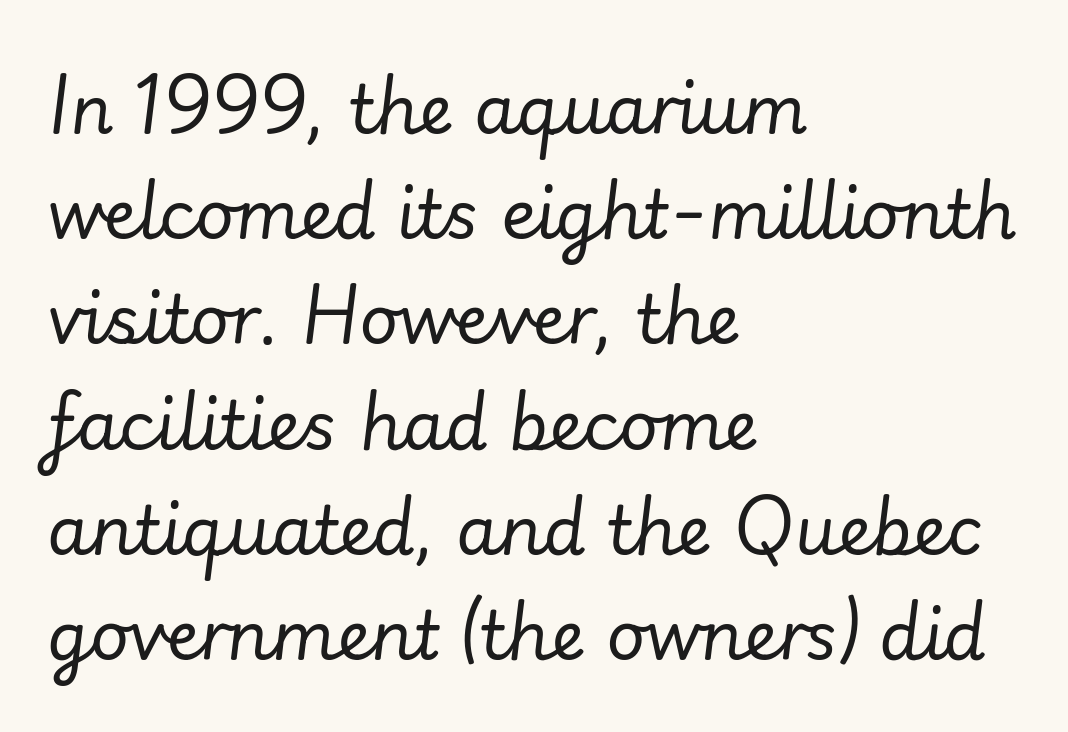
Q: Is the text bold? A: No.
Q: Is the text italic (slanted)? A: Yes, it leans right by about 7 degrees.
Q: Is the text underlined? A: No.
Q: How is the paragraph aligned? A: Left-aligned.
Q: Is the spacing between letters normal or unusually wide? A: Normal.
Q: Is the spacing between lines tight, normal or loose? A: Normal.
Q: Width (condensed, normal, or wide)? A: Normal.
Q: Stroke contrast? A: Low.
Q: x-height? A: Small.
Q: Monospaced? A: No.
